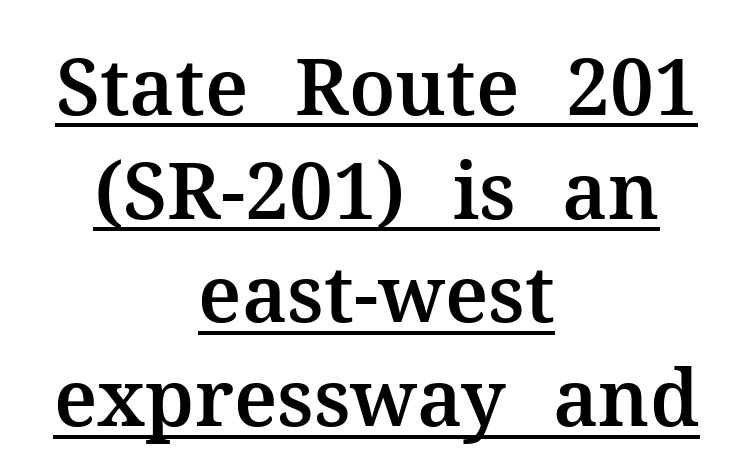
The image shows 78 px serif type, upright; set centered, normal line spacing (1.33x), normal letter spacing, underlined; medium stroke contrast and a medium x-height.
